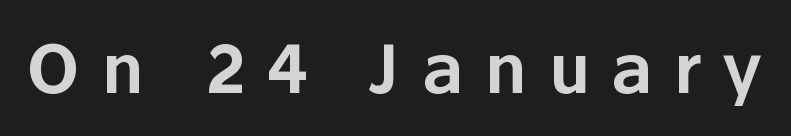
{"serif": "no", "italic": "no", "width": "normal", "stroke_contrast": "low", "x_height": "medium", "monospaced": "no", "underline": "no", "letter_spacing": "wide", "letter_spacing_em": 0.33, "glyph_px": 67}
